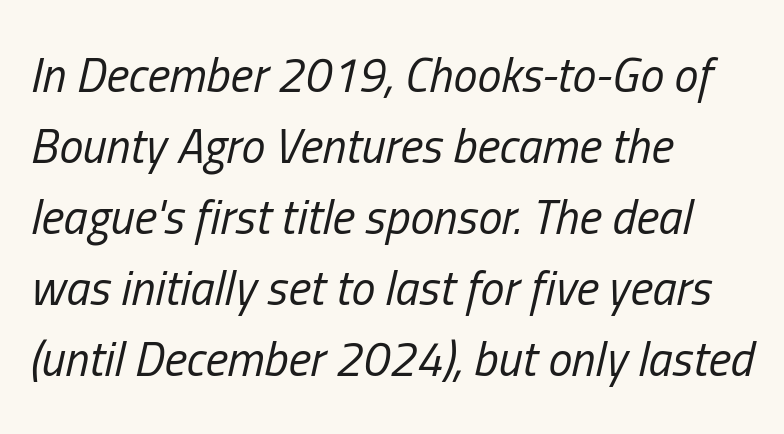
The image shows 48 px regular-weight, condensed type, italic (leaning right); set left-aligned, normal line spacing (1.48x), normal letter spacing, not underlined; low stroke contrast and a medium x-height.
